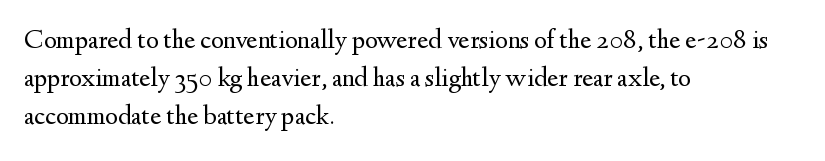
{"italic": "no", "bold": "no", "underline": "no", "align": "left", "line_spacing": "normal", "line_spacing_ratio": 1.4, "letter_spacing": "normal", "letter_spacing_em": 0.0, "glyph_px": 27}
